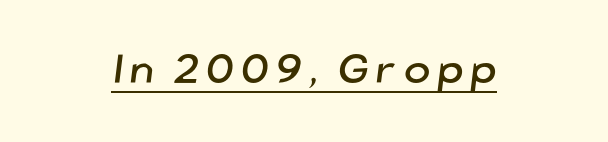
The image shows 41 px sans-serif type; set underlined; low stroke contrast and a medium x-height.
